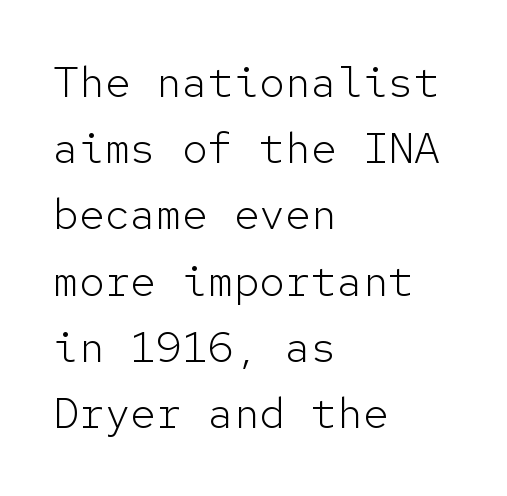
The image shows 43 px light sans-serif type, upright, monospaced; set left-aligned, normal line spacing (1.54x), normal letter spacing, not underlined; low stroke contrast and a medium x-height.
